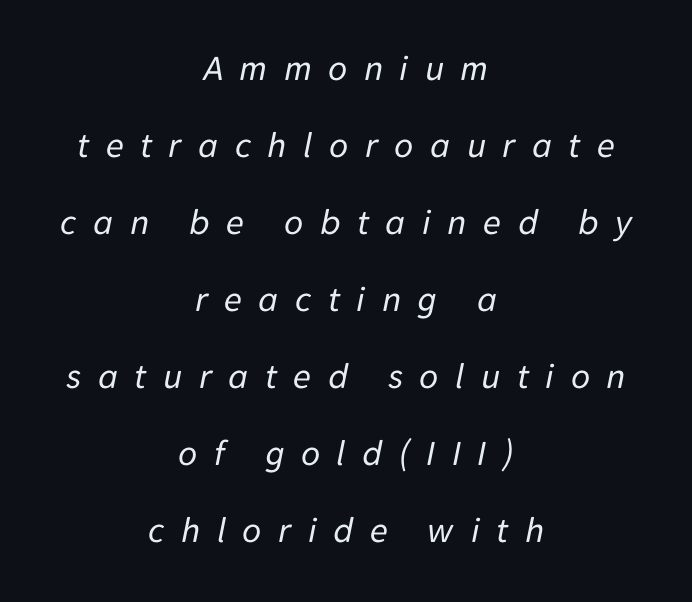
Q: Is the text bold? A: No.
Q: Is the text italic (slanted)? A: Yes, it leans right by about 11 degrees.
Q: Is the text underlined? A: No.
Q: How is the paragraph aligned? A: Centered.
Q: Is the spacing between letters normal or unusually wide? A: Unusually wide.
Q: Is the spacing between lines tight, normal or loose? A: Loose.
Q: Width (condensed, normal, or wide)? A: Normal.
Q: Stroke contrast? A: Low.
Q: x-height? A: Medium.
Q: Monospaced? A: No.
